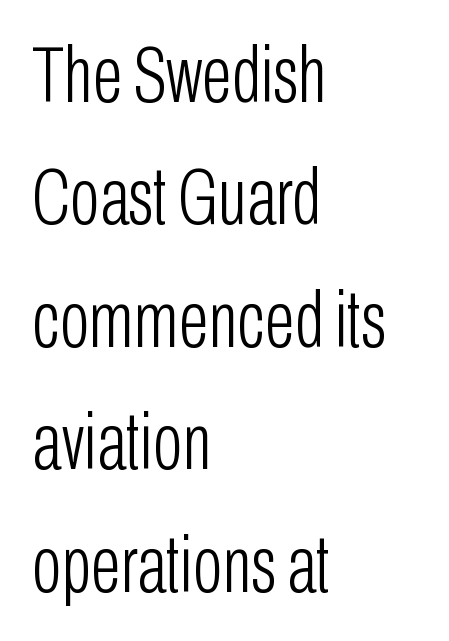
The image shows 79 px light, condensed sans-serif type, upright; set left-aligned, normal line spacing (1.55x), normal letter spacing, not underlined; low stroke contrast and a medium x-height.
